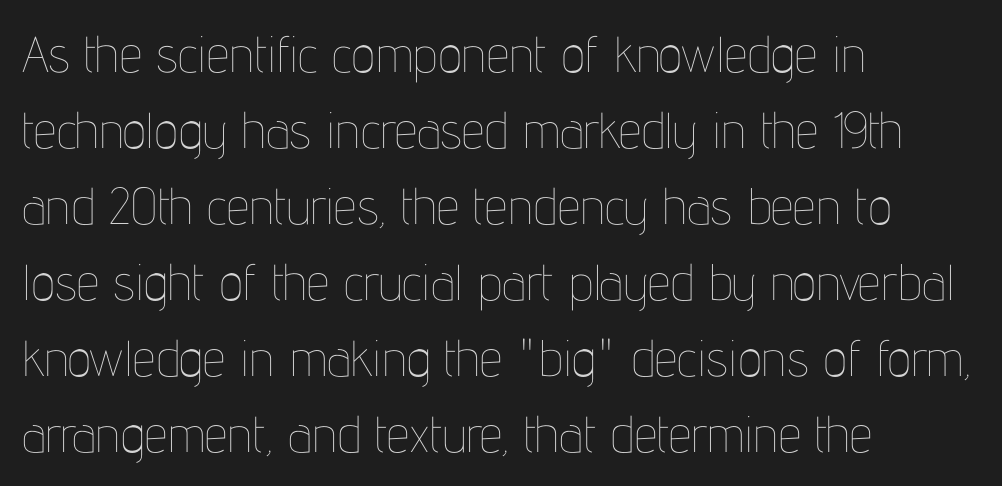
{"italic": "no", "bold": "no", "weight": "thin", "width": "condensed", "stroke_contrast": "low", "x_height": "medium", "monospaced": "no", "underline": "no", "align": "left", "line_spacing": "normal", "line_spacing_ratio": 1.49, "letter_spacing": "normal", "letter_spacing_em": 0.0, "glyph_px": 51}
